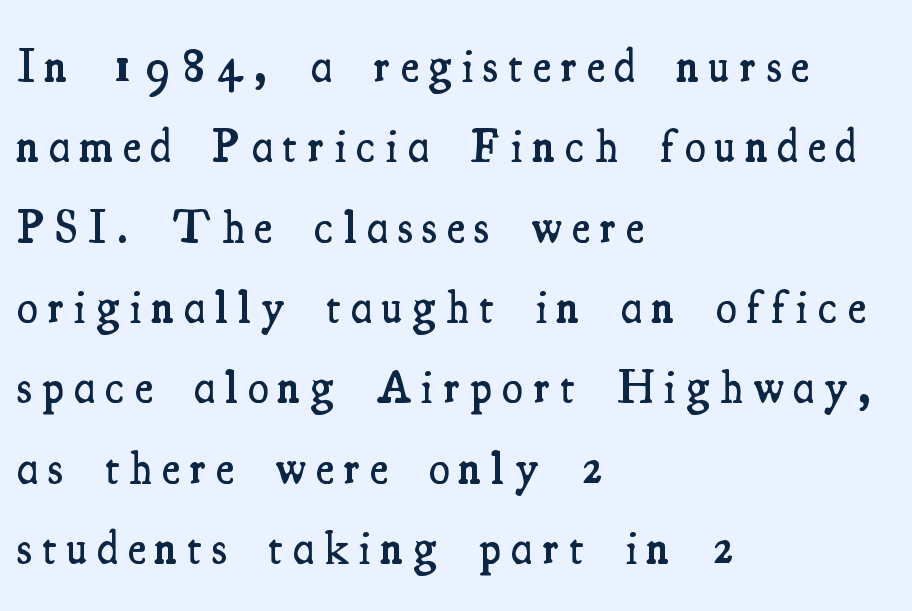
{"serif": "yes", "italic": "no", "bold": "semi", "weight": "semibold", "width": "condensed", "stroke_contrast": "medium", "x_height": "small", "monospaced": "no", "underline": "no", "align": "left", "line_spacing_ratio": 1.71, "letter_spacing": "wide", "letter_spacing_em": 0.22, "glyph_px": 47}
